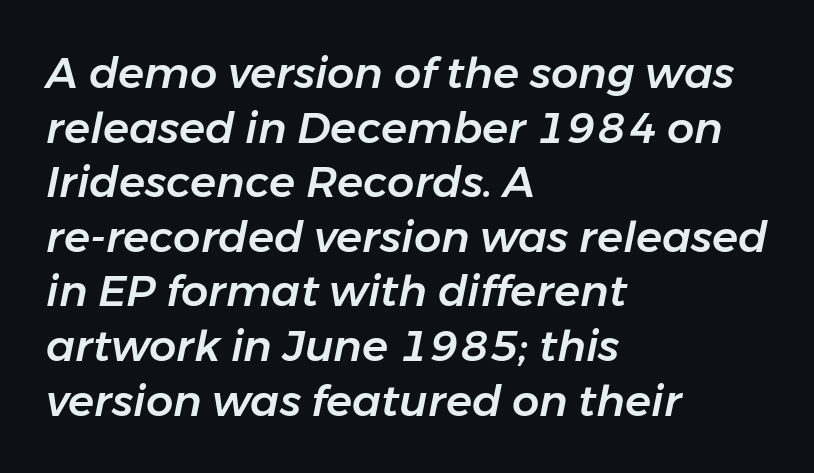
Q: Is the text italic (slanted)? A: Yes, it leans right by about 11 degrees.
Q: Is the text underlined? A: No.
Q: How is the paragraph aligned? A: Left-aligned.
Q: Is the spacing between letters normal or unusually wide? A: Normal.
Q: Is the spacing between lines tight, normal or loose? A: Normal.
Q: Width (condensed, normal, or wide)? A: Normal.
Q: Stroke contrast? A: Low.
Q: x-height? A: Medium.
Q: Monospaced? A: No.
